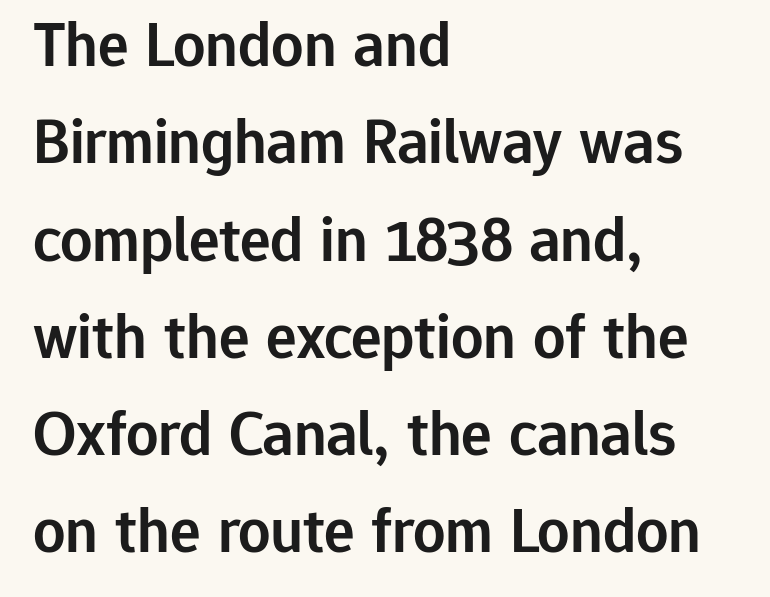
{"serif": "no", "italic": "no", "bold": "semi", "weight": "semibold", "width": "normal", "stroke_contrast": "low", "x_height": "medium", "monospaced": "no", "underline": "no", "align": "left", "line_spacing": "normal", "line_spacing_ratio": 1.52, "letter_spacing": "normal", "letter_spacing_em": 0.0, "glyph_px": 64}
